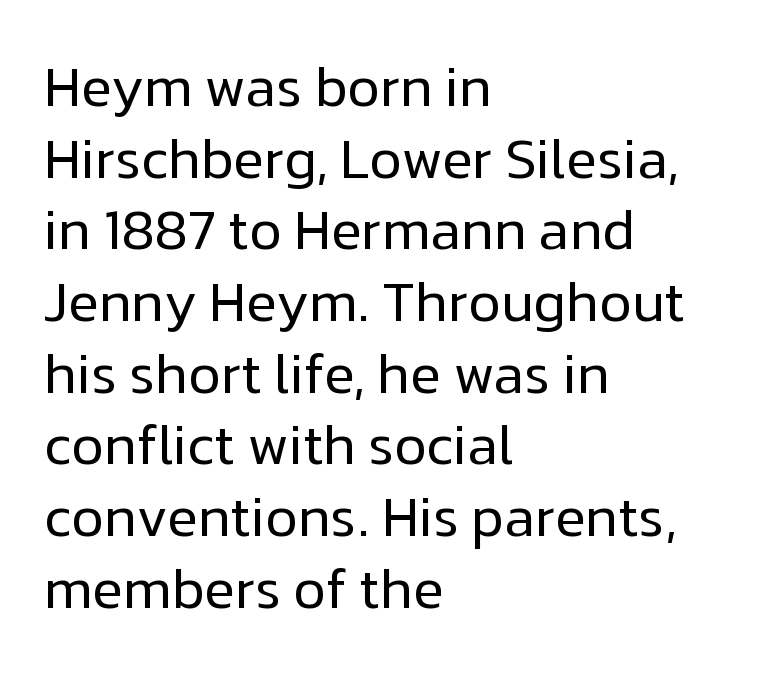
Q: Is the text bold? A: No.
Q: Is the text italic (slanted)? A: No, it is upright.
Q: Is the typeface a serif or a sans-serif typeface? A: Sans-serif.
Q: Is the text underlined? A: No.
Q: How is the paragraph aligned? A: Left-aligned.
Q: Is the spacing between letters normal or unusually wide? A: Normal.
Q: Is the spacing between lines tight, normal or loose? A: Normal.
Q: Width (condensed, normal, or wide)? A: Normal.
Q: Stroke contrast? A: Low.
Q: x-height? A: Medium.
Q: Monospaced? A: No.
